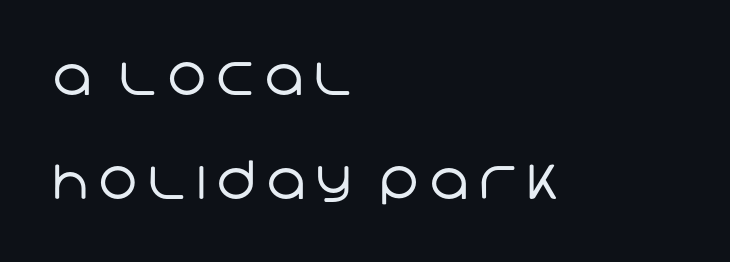
Bold? No — there's no thickening of the strokes. Is this a fixed-width face? No — the glyphs have proportional, varying widths. These lines stack with their left ends in a neat column. This is sans-serif lettering, the kind often seen on screens and signage. The area under the type is left untouched.
